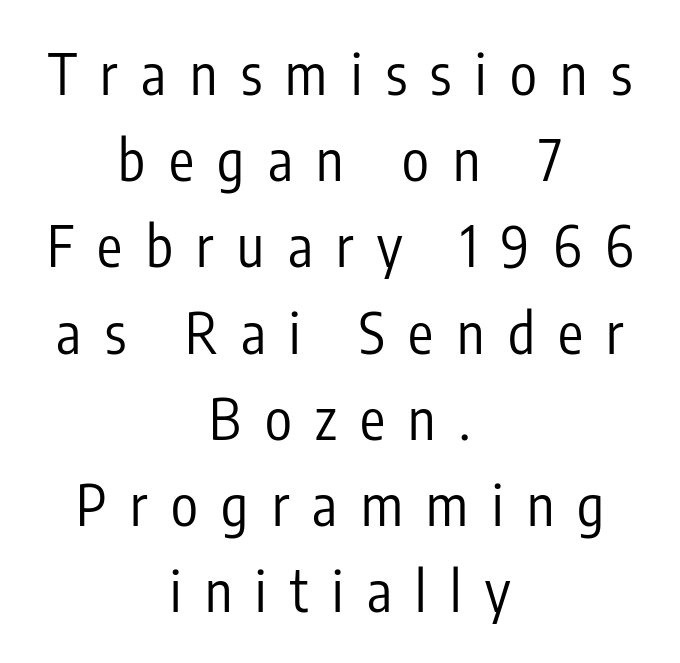
{"serif": "no", "italic": "no", "bold": "no", "weight": "regular", "width": "condensed", "stroke_contrast": "low", "x_height": "medium", "monospaced": "no", "underline": "no", "align": "center", "line_spacing": "normal", "line_spacing_ratio": 1.54, "letter_spacing": "wide", "letter_spacing_em": 0.42, "glyph_px": 56}
